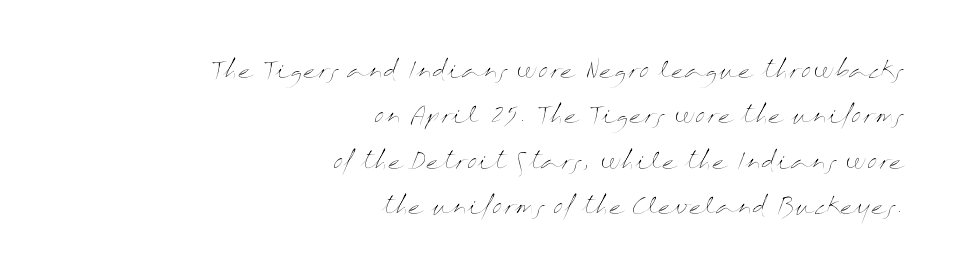
Q: Is the text bold? A: No.
Q: Is the text italic (slanted)? A: Yes.
Q: Is the text underlined? A: No.
Q: How is the paragraph aligned? A: Right-aligned.
Q: Is the spacing between letters normal or unusually wide? A: Normal.
Q: Is the spacing between lines tight, normal or loose? A: Loose.
